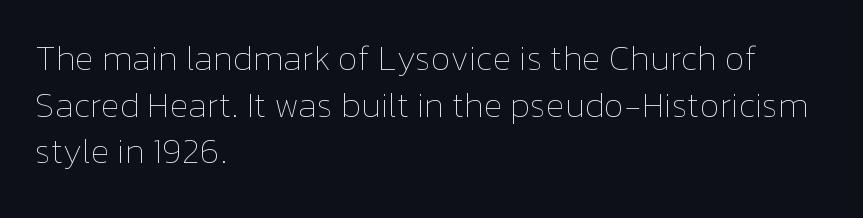
The image shows 35 px thin type, upright; set left-aligned, normal line spacing (1.33x), normal letter spacing, not underlined; low stroke contrast and a medium x-height.
